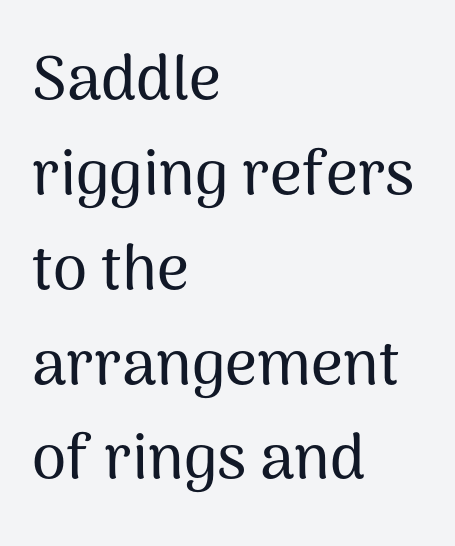
Q: Is the text italic (slanted)? A: No, it is upright.
Q: Is the typeface a serif or a sans-serif typeface? A: Sans-serif.
Q: Is the text underlined? A: No.
Q: How is the paragraph aligned? A: Left-aligned.
Q: Is the spacing between letters normal or unusually wide? A: Normal.
Q: Is the spacing between lines tight, normal or loose? A: Normal.
Q: Width (condensed, normal, or wide)? A: Normal.
Q: Stroke contrast? A: Medium.
Q: x-height? A: Medium.
Q: Monospaced? A: No.
